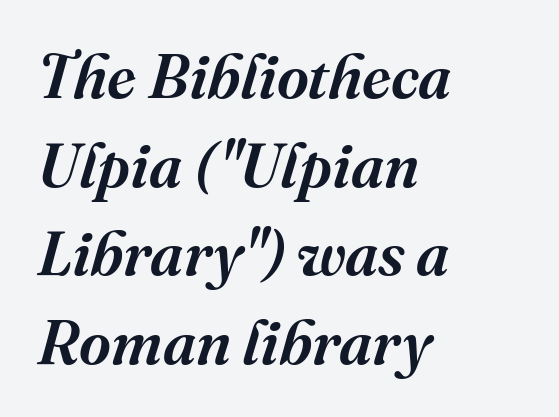
{"serif": "yes", "italic": "yes", "lean": "right", "slant_degrees": 16, "width": "normal", "stroke_contrast": "medium", "x_height": "medium", "monospaced": "no", "underline": "no", "align": "left", "line_spacing": "normal", "line_spacing_ratio": 1.43, "letter_spacing": "normal", "letter_spacing_em": 0.0, "glyph_px": 62}
